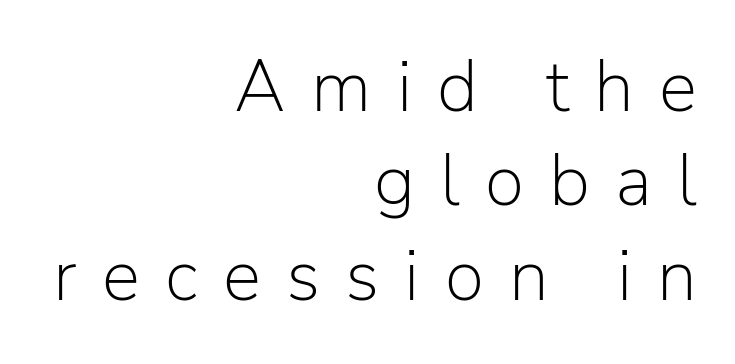
Q: Is the text bold? A: No.
Q: Is the text italic (slanted)? A: No, it is upright.
Q: Is the typeface a serif or a sans-serif typeface? A: Sans-serif.
Q: Is the text underlined? A: No.
Q: How is the paragraph aligned? A: Right-aligned.
Q: Is the spacing between letters normal or unusually wide? A: Unusually wide.
Q: Is the spacing between lines tight, normal or loose? A: Normal.
Q: Width (condensed, normal, or wide)? A: Normal.
Q: Stroke contrast? A: Low.
Q: x-height? A: Medium.
Q: Monospaced? A: No.
